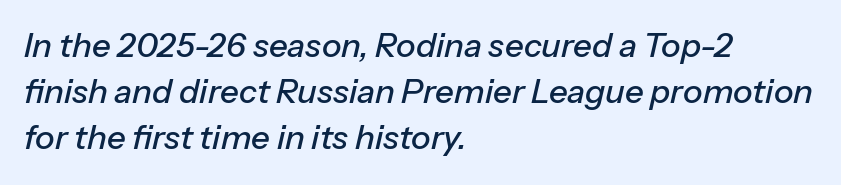
The image shows 33 px text type, italic (leaning right); set left-aligned, normal line spacing (1.4x), normal letter spacing, not underlined; low stroke contrast and a medium x-height.
